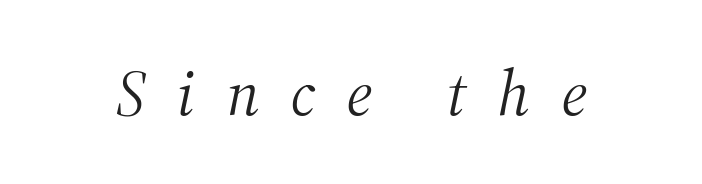
{"serif": "yes", "italic": "yes", "lean": "right", "slant_degrees": 12, "bold": "no", "weight": "light", "width": "normal", "stroke_contrast": "medium", "x_height": "medium", "monospaced": "no", "underline": "no", "letter_spacing": "wide", "letter_spacing_em": 0.48, "glyph_px": 65}
